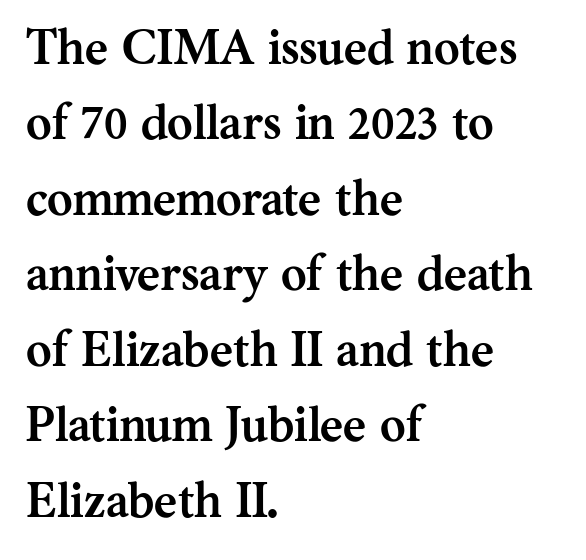
Q: Is the text bold? A: Yes.
Q: Is the text italic (slanted)? A: No, it is upright.
Q: Is the typeface a serif or a sans-serif typeface? A: Serif.
Q: Is the text underlined? A: No.
Q: How is the paragraph aligned? A: Left-aligned.
Q: Is the spacing between letters normal or unusually wide? A: Normal.
Q: Is the spacing between lines tight, normal or loose? A: Normal.
Q: Width (condensed, normal, or wide)? A: Normal.
Q: Stroke contrast? A: Medium.
Q: x-height? A: Medium.
Q: Monospaced? A: No.
